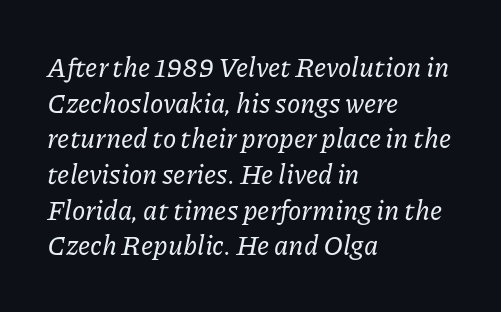
Q: Is the text italic (slanted)? A: Yes, it leans right by about 11 degrees.
Q: Is the text underlined? A: No.
Q: How is the paragraph aligned? A: Left-aligned.
Q: Is the spacing between letters normal or unusually wide? A: Normal.
Q: Is the spacing between lines tight, normal or loose? A: Normal.
